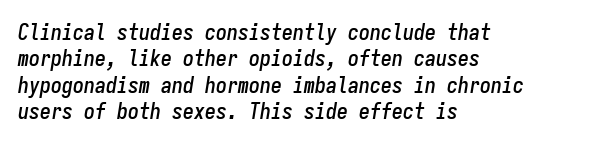
An italicized treatment has been applied to the whole sample. Short and long lines alike share a common starting point at left. No extra tracking has been applied to these lines. Plain, unruled lines of type.
